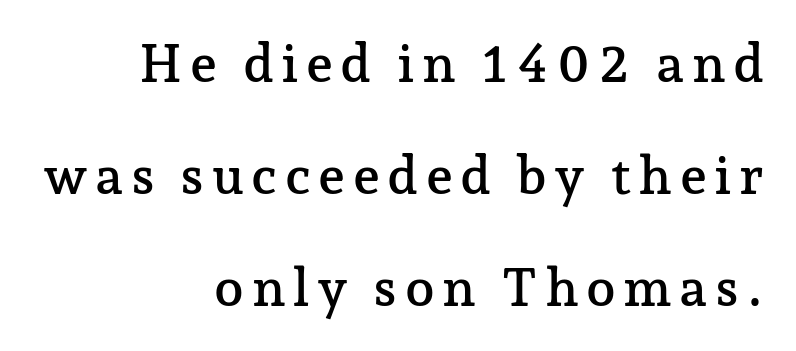
Q: Is the text italic (slanted)? A: No, it is upright.
Q: Is the typeface a serif or a sans-serif typeface? A: Serif.
Q: Is the text underlined? A: No.
Q: How is the paragraph aligned? A: Right-aligned.
Q: Is the spacing between lines tight, normal or loose? A: Loose.
Q: Width (condensed, normal, or wide)? A: Normal.
Q: Stroke contrast? A: Low.
Q: x-height? A: Medium.
Q: Monospaced? A: No.
